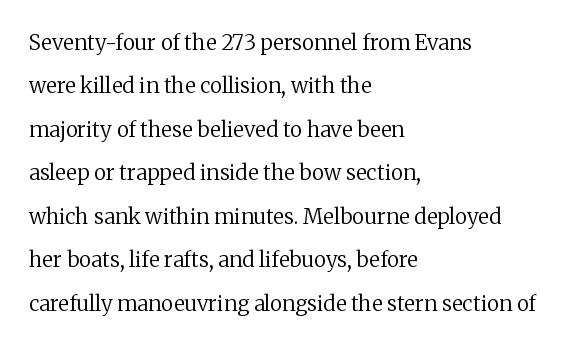
The image shows 21 px text type, upright; set left-aligned, loose line spacing (2.07x), normal letter spacing, not underlined.
